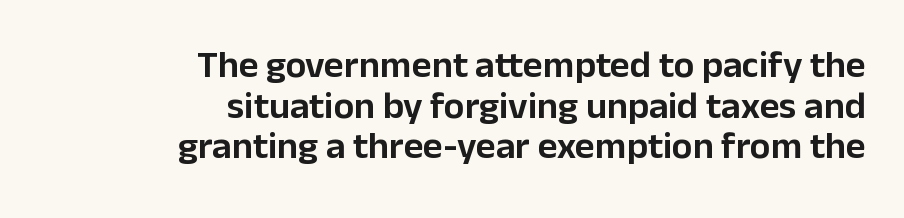
The image shows 38 px sans-serif type, upright; set right-aligned, tight line spacing (1.07x), normal letter spacing, not underlined; low stroke contrast and a medium x-height.
